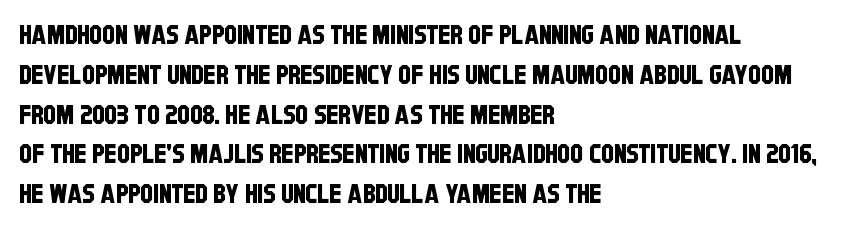
Successive baselines arrive at the customary interval. No extra tracking has been applied to these lines. Reading down the block, your eye returns to a fixed left position each line. The foot of each line stays bare and open.
